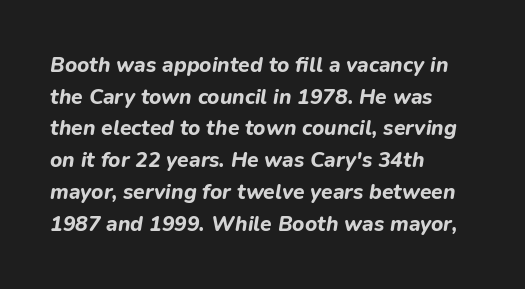
Horizontal bands of white between lines are of average thickness. Any mark beneath the type? The region is blank. These lines keep a tight, regular rhythm from letter to letter. Heavy, bold letterforms. The typesetter chose a ragged-right arrangement here. The specimen reads as italic at a glance.
